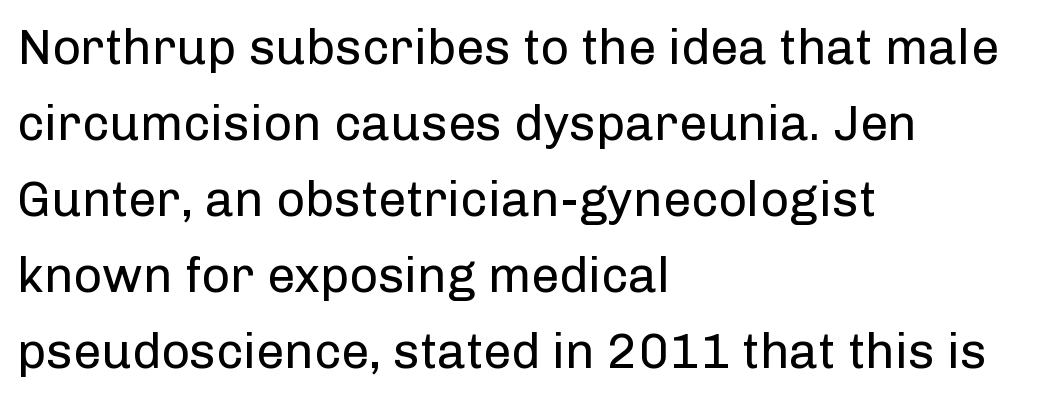
{"serif": "no", "italic": "no", "bold": "no", "weight": "regular", "width": "normal", "stroke_contrast": "low", "x_height": "medium", "monospaced": "no", "underline": "no", "align": "left", "line_spacing": "normal", "line_spacing_ratio": 1.52, "letter_spacing": "normal", "letter_spacing_em": 0.0, "glyph_px": 50}
